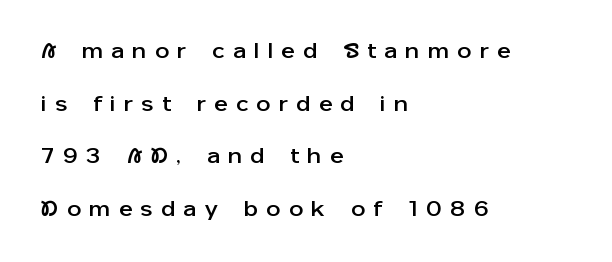
Vertical strokes here are truly vertical. Anything drawn beneath the words? Only blank space. The text block is weighted toward the left margin, trailing off unevenly rightward. Inter-character spacing is expanded well beyond the font's built-in metrics. Whoever set this chose breathing room over compactness in the vertical rhythm.
